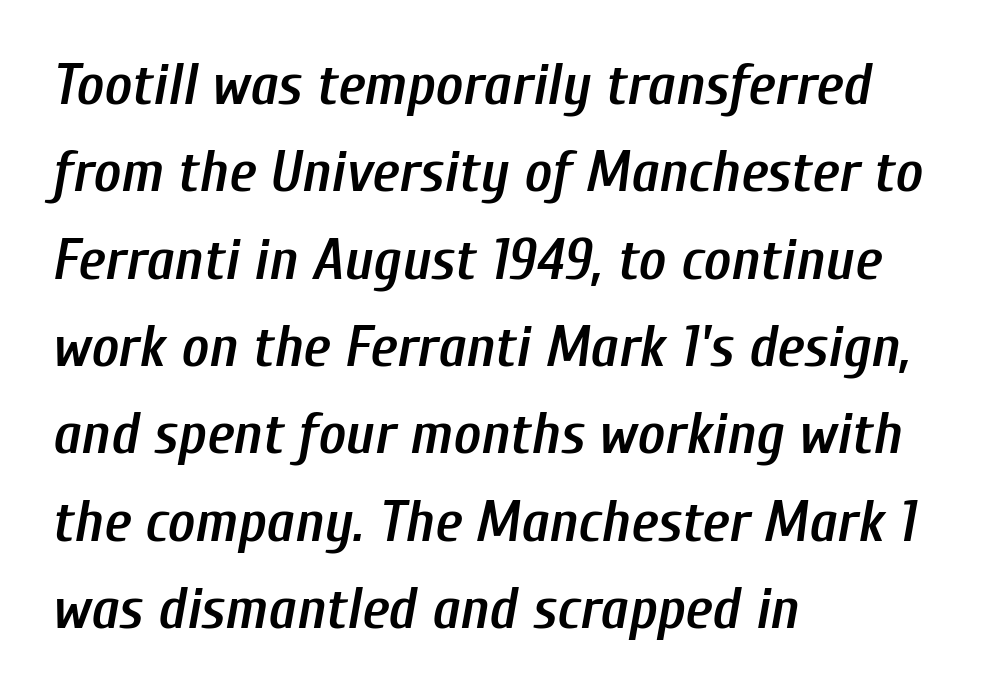
The image shows 59 px semibold, condensed type, italic (leaning right); set left-aligned, normal line spacing (1.48x), normal letter spacing, not underlined; low stroke contrast and a medium x-height.
